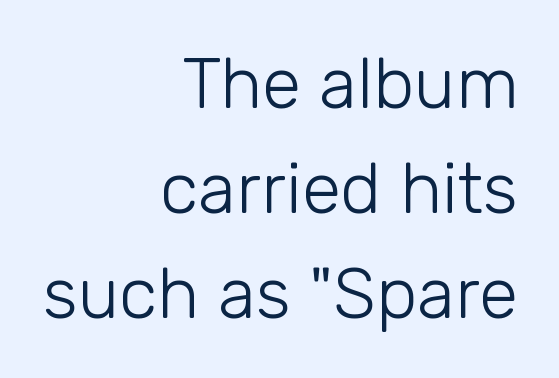
The image shows 71 px light sans-serif type, upright; set right-aligned, normal line spacing (1.48x), normal letter spacing, not underlined; low stroke contrast and a medium x-height.
